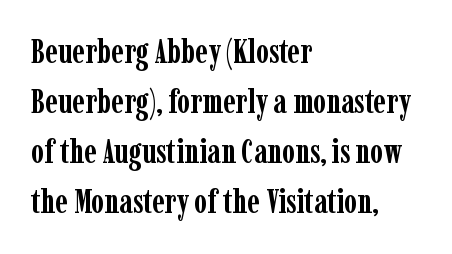
Q: Is the text bold? A: Yes.
Q: Is the text italic (slanted)? A: No, it is upright.
Q: Is the typeface a serif or a sans-serif typeface? A: Serif.
Q: Is the text underlined? A: No.
Q: How is the paragraph aligned? A: Left-aligned.
Q: Is the spacing between letters normal or unusually wide? A: Normal.
Q: Is the spacing between lines tight, normal or loose? A: Normal.
Q: Width (condensed, normal, or wide)? A: Condensed.
Q: Stroke contrast? A: Low.
Q: x-height? A: Medium.
Q: Monospaced? A: No.
